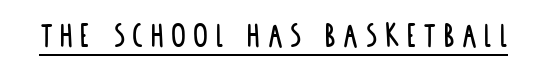
Q: Is the text italic (slanted)? A: No, it is upright.
Q: Is the typeface a serif or a sans-serif typeface? A: Sans-serif.
Q: Is the text underlined? A: Yes.
Q: Is the spacing between letters normal or unusually wide? A: Unusually wide.
Q: Width (condensed, normal, or wide)? A: Condensed.
Q: Stroke contrast? A: Low.
Q: x-height? A: Large.
Q: Monospaced? A: No.
